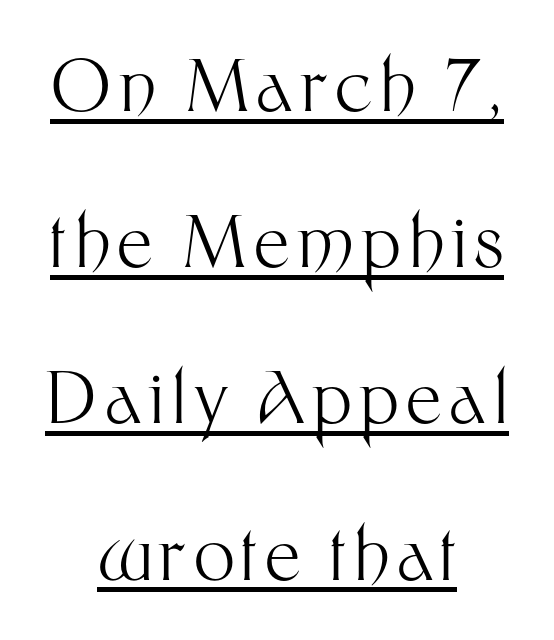
Q: Is the text bold? A: No.
Q: Is the text italic (slanted)? A: No, it is upright.
Q: Is the typeface a serif or a sans-serif typeface? A: Sans-serif.
Q: Is the text underlined? A: Yes.
Q: How is the paragraph aligned? A: Centered.
Q: Is the spacing between lines tight, normal or loose? A: Loose.
Q: Width (condensed, normal, or wide)? A: Normal.
Q: Stroke contrast? A: Medium.
Q: x-height? A: Medium.
Q: Monospaced? A: No.
